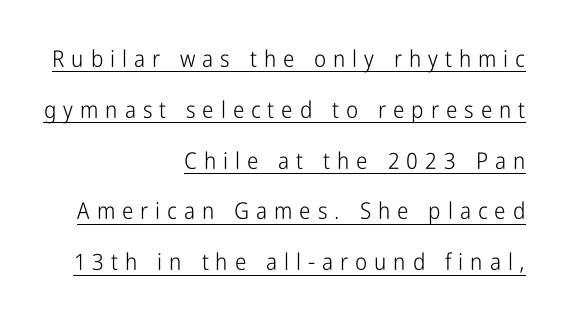
{"italic": "no", "bold": "no", "underline": "yes", "align": "right", "line_spacing": "loose", "line_spacing_ratio": 2.21, "letter_spacing": "wide", "letter_spacing_em": 0.3, "glyph_px": 23}
